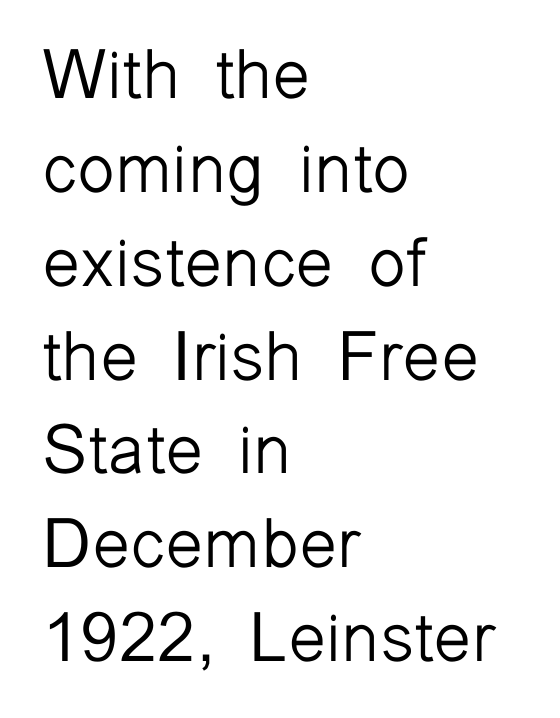
{"serif": "no", "italic": "no", "bold": "no", "weight": "light", "width": "normal", "stroke_contrast": "low", "x_height": "medium", "monospaced": "no", "underline": "no", "align": "left", "line_spacing": "normal", "line_spacing_ratio": 1.36, "letter_spacing": "normal", "letter_spacing_em": 0.0, "glyph_px": 69}
